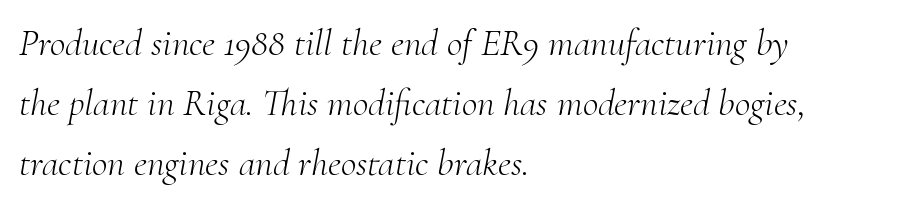
A typesetter would call this leading conventional body-copy spacing. Proportional: the letters do not fall into vertical columns. Type style note: has serifs. Spacing between characters is what you'd get straight out of the box. Yep, that's italic — everything's leaning. Caption: face not bold, strokes unweighted.
